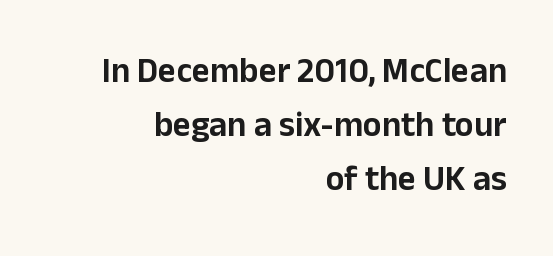
Q: Is the text italic (slanted)? A: No, it is upright.
Q: Is the typeface a serif or a sans-serif typeface? A: Sans-serif.
Q: Is the text underlined? A: No.
Q: How is the paragraph aligned? A: Right-aligned.
Q: Is the spacing between letters normal or unusually wide? A: Normal.
Q: Is the spacing between lines tight, normal or loose? A: Normal.
Q: Width (condensed, normal, or wide)? A: Normal.
Q: Stroke contrast? A: Low.
Q: x-height? A: Medium.
Q: Monospaced? A: No.
